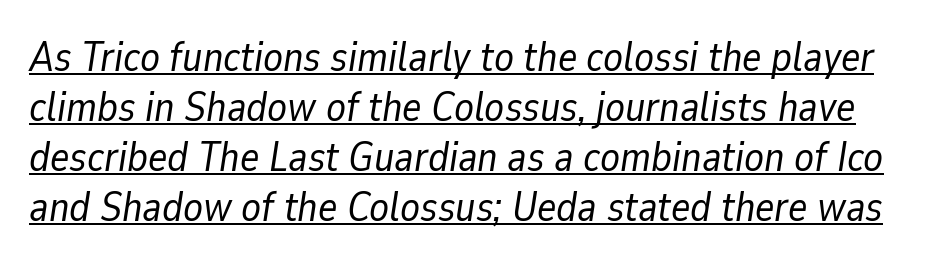
Q: Is the text bold? A: No.
Q: Is the text italic (slanted)? A: Yes, it leans right by about 9 degrees.
Q: Is the text underlined? A: Yes.
Q: Is the spacing between letters normal or unusually wide? A: Normal.
Q: Width (condensed, normal, or wide)? A: Normal.
Q: Stroke contrast? A: Low.
Q: x-height? A: Medium.
Q: Monospaced? A: No.
